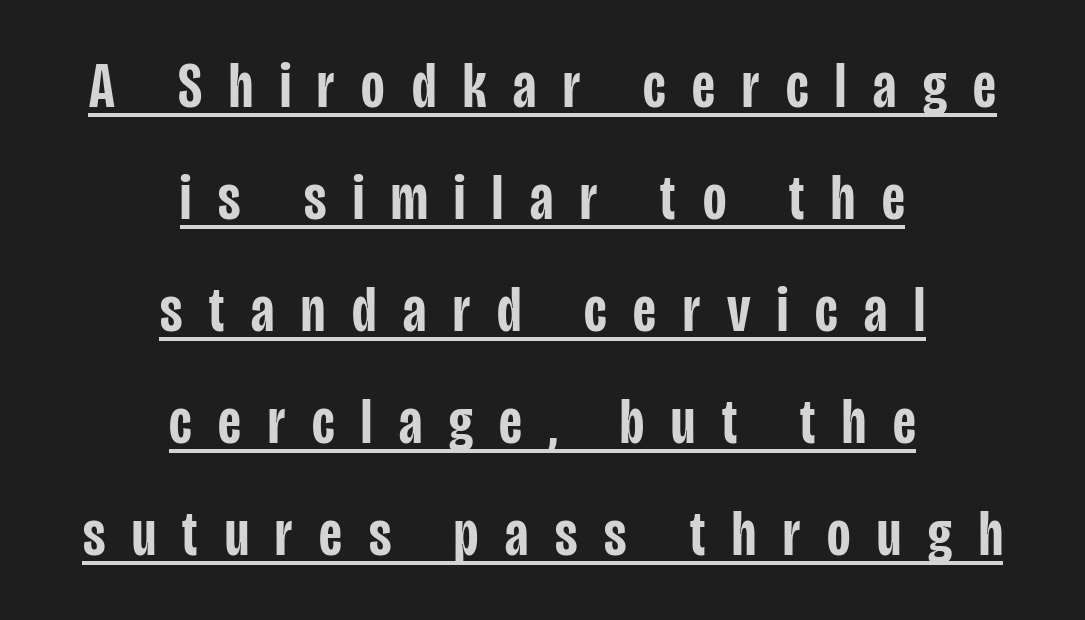
Q: Is the text bold? A: Semi-bold.
Q: Is the text italic (slanted)? A: No, it is upright.
Q: Is the typeface a serif or a sans-serif typeface? A: Sans-serif.
Q: Is the text underlined? A: Yes.
Q: How is the paragraph aligned? A: Centered.
Q: Is the spacing between letters normal or unusually wide? A: Unusually wide.
Q: Width (condensed, normal, or wide)? A: Condensed.
Q: Stroke contrast? A: Low.
Q: x-height? A: Large.
Q: Monospaced? A: No.
